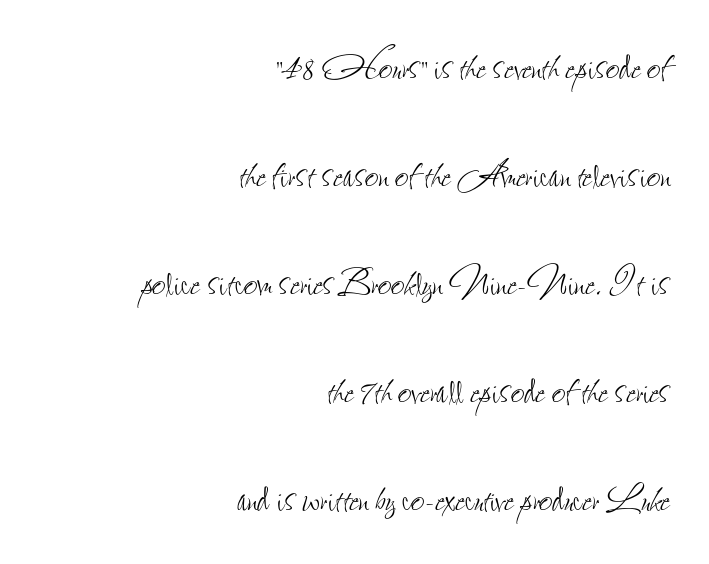
The specimen omits any rule beneath the text block's lines. The rendering uses a large line-height, opening up the rows. Is the type heavy? It reads as light-to-regular instead.
